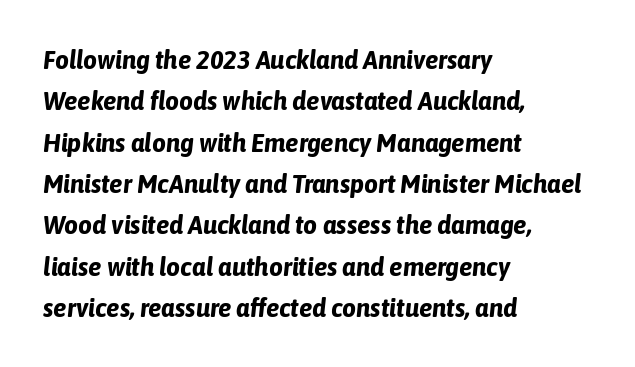
Q: Is the text bold? A: Yes.
Q: Is the text italic (slanted)? A: Yes, it leans right by about 6 degrees.
Q: Is the text underlined? A: No.
Q: How is the paragraph aligned? A: Left-aligned.
Q: Is the spacing between letters normal or unusually wide? A: Normal.
Q: Is the spacing between lines tight, normal or loose? A: Normal.
